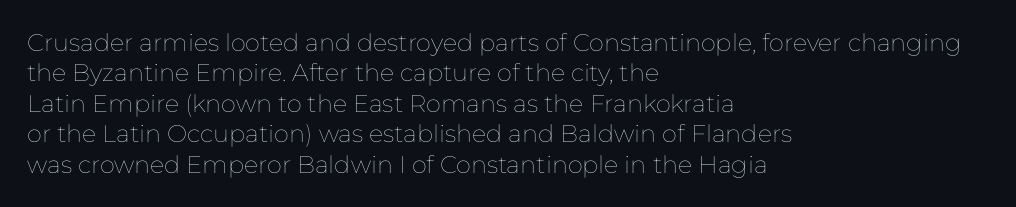
The image shows 24 px text type, upright; set left-aligned, normal line spacing (1.27x), normal letter spacing, not underlined.
